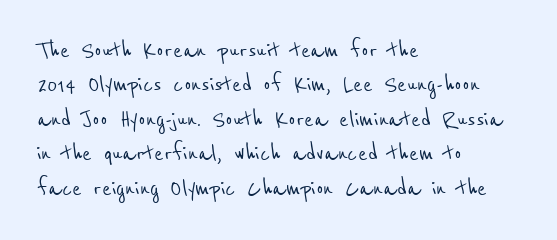
Q: Is the typeface a serif or a sans-serif typeface? A: Sans-serif.
Q: Is the text underlined? A: No.
Q: How is the paragraph aligned? A: Left-aligned.
Q: Is the spacing between letters normal or unusually wide? A: Normal.
Q: Width (condensed, normal, or wide)? A: Condensed.
Q: Stroke contrast? A: Low.
Q: x-height? A: Medium.
Q: Monospaced? A: No.
